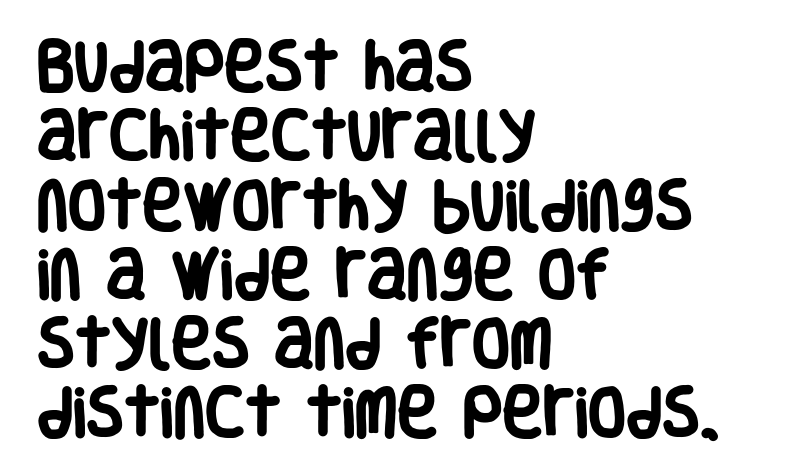
{"serif": "no", "italic": "no", "bold": "yes", "weight": "heavy", "width": "condensed", "stroke_contrast": "low", "x_height": "large", "monospaced": "no", "underline": "no", "align": "left", "line_spacing": "normal", "line_spacing_ratio": 1.26, "letter_spacing": "normal", "letter_spacing_em": 0.0, "glyph_px": 55}
